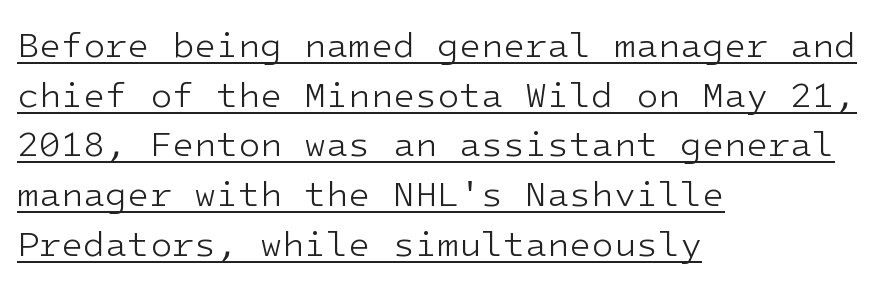
The letterforms sit at book weight or below. Does the lettering tilt? It doesn't — this is upright. Vertically, the passage feels balanced, rows spaced as you'd expect. The typeface chosen for these lines omits serifs. Left-aligned paragraph, ragged on the right. Nothing unusual about the tracking: characters are spaced as the font intends.
